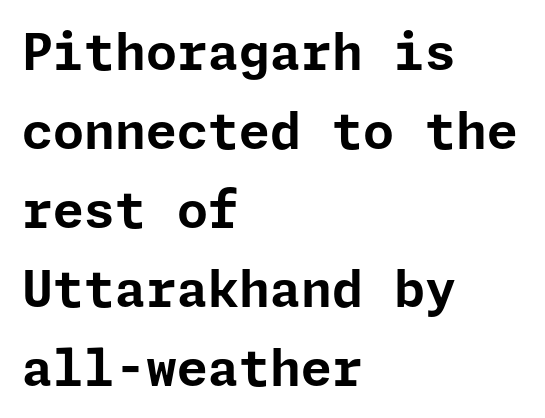
The glyphs have the mass of a bold cut. Does the lettering tilt? It doesn't — this is upright. Students, observe: this is what conventionally led text looks like. Short and long lines alike share a common starting point at left.
